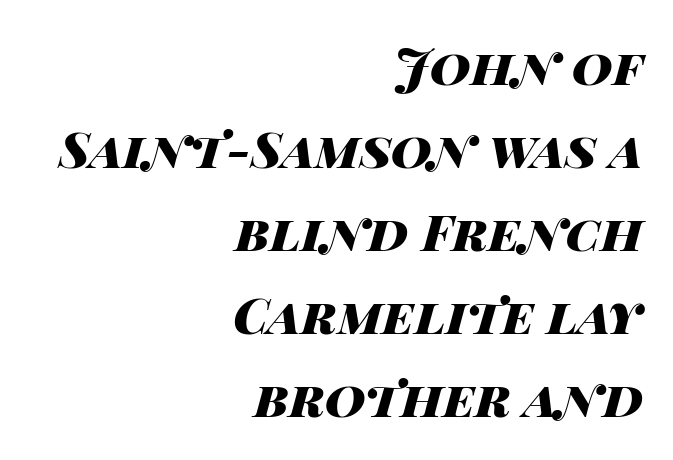
In terms of weight, the rendering is a true, heavy bold. Glance below the letters and you will spot only blank space. Caption: standard tracking, unaltered. Looking at the ascenders, they clearly lean. Line ends are locked; line starts wander. This sample has the flowing, uneven cadence of proportional lettering.
